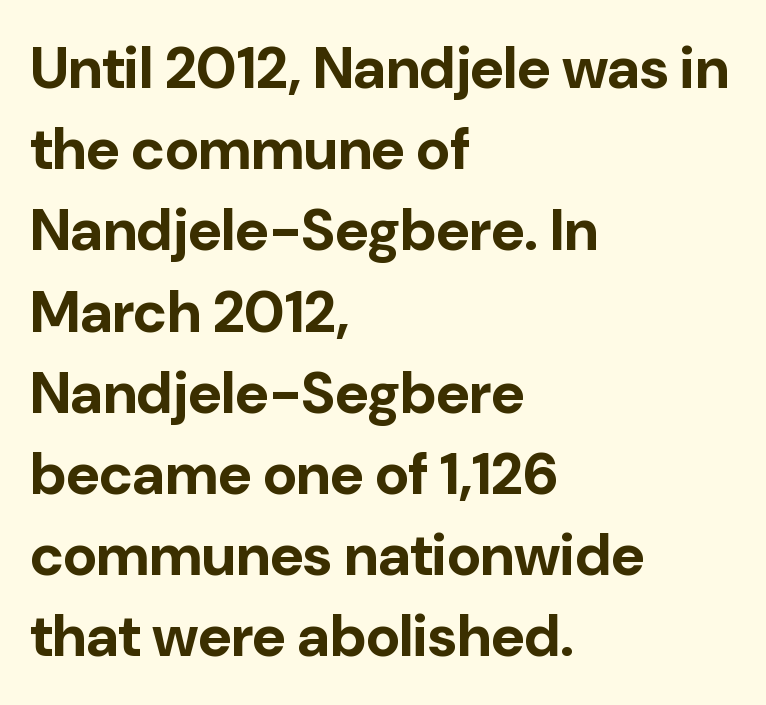
The image shows 58 px bold sans-serif type, upright; set left-aligned, normal line spacing (1.4x), normal letter spacing, not underlined; low stroke contrast and a medium x-height.
